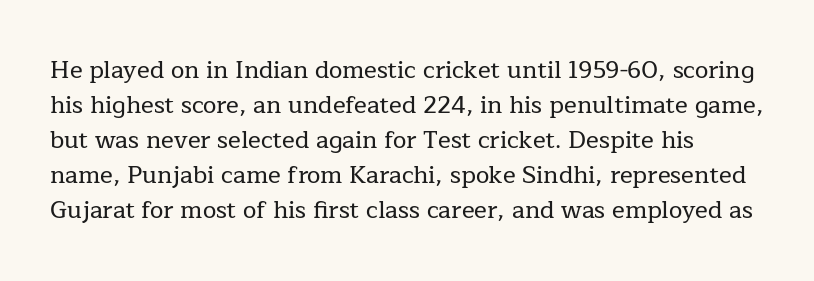
Q: Is the text italic (slanted)? A: No, it is upright.
Q: Is the text underlined? A: No.
Q: Is the spacing between letters normal or unusually wide? A: Normal.
Q: Is the spacing between lines tight, normal or loose? A: Normal.
